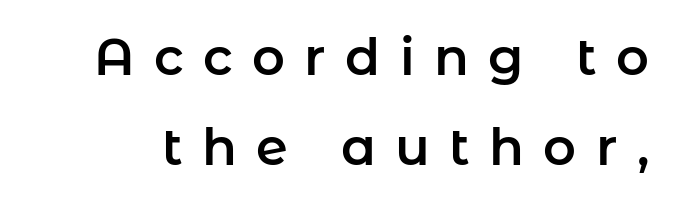
{"serif": "no", "italic": "no", "width": "normal", "stroke_contrast": "low", "x_height": "medium", "monospaced": "no", "underline": "no", "line_spacing_ratio": 1.76, "letter_spacing": "wide", "letter_spacing_em": 0.38, "glyph_px": 51}
